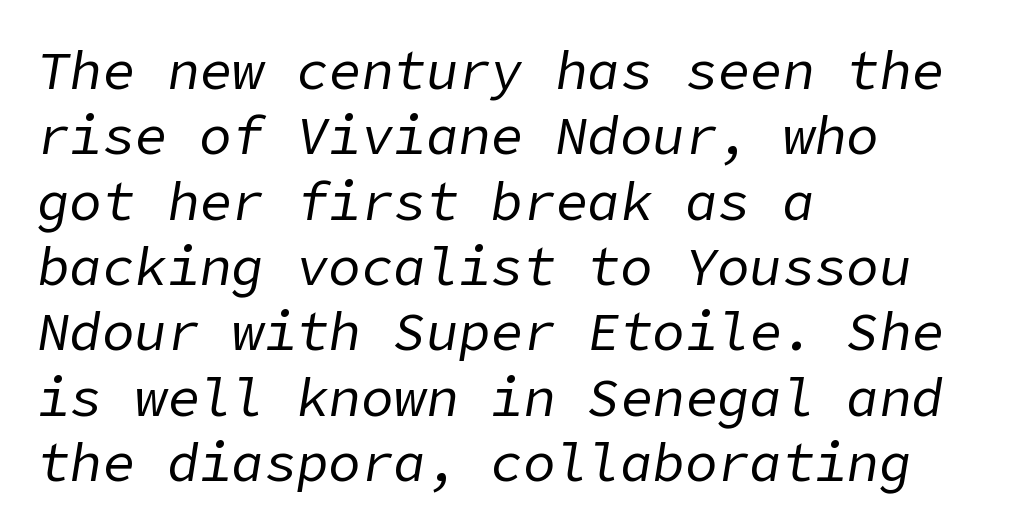
{"italic": "yes", "lean": "right", "slant_degrees": 9, "bold": "no", "weight": "regular", "width": "normal", "stroke_contrast": "low", "x_height": "medium", "underline": "no", "align": "left", "line_spacing_ratio": 1.21, "letter_spacing": "normal", "letter_spacing_em": 0.0, "glyph_px": 54}
